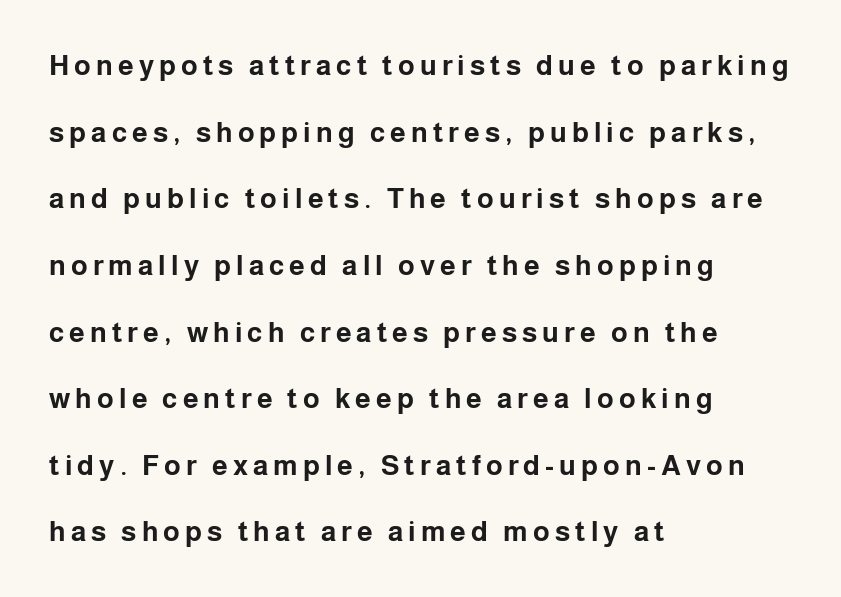
The image shows 28 px bold sans-serif type, upright; set left-aligned, loose line spacing (2.38x), not underlined; low stroke contrast and a medium x-height.
